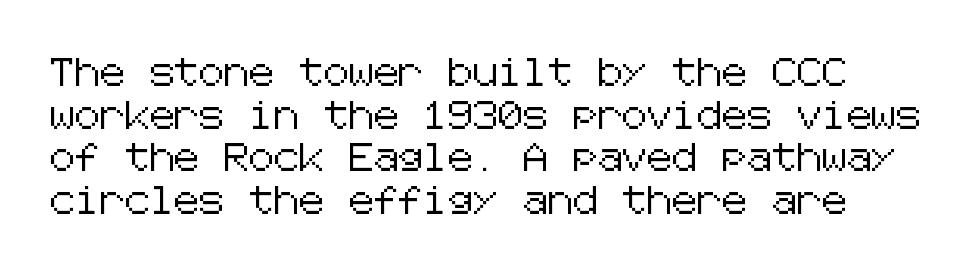
{"serif": "no", "italic": "no", "width": "normal", "stroke_contrast": "low", "x_height": "medium", "underline": "no", "line_spacing": "normal", "line_spacing_ratio": 1.52, "letter_spacing": "normal", "letter_spacing_em": 0.0, "glyph_px": 28}
